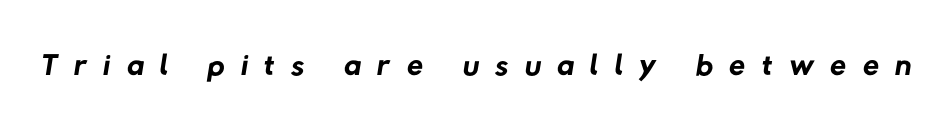
The image shows 46 px regular-weight sans-serif type; set unusually wide letter spacing (+0.36 em), not underlined; low stroke contrast and a medium x-height.
